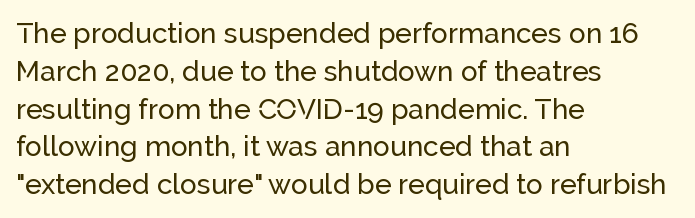
Posture: vertical. Standard letterfit; no display-style spreading of the glyphs. The zone under the glyphs is completely vacant. Each letter keeps its own natural width here, so spacing adapts to shape.
